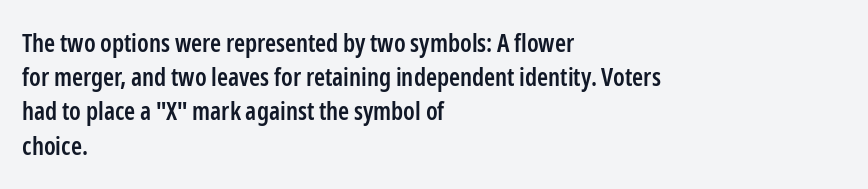
The image shows 25 px text type, upright; set left-aligned, normal line spacing (1.37x), normal letter spacing, not underlined.
